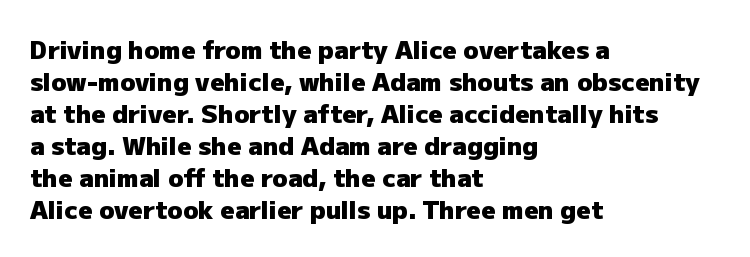
{"italic": "no", "bold": "yes", "underline": "no", "align": "left", "line_spacing": "normal", "line_spacing_ratio": 1.28, "letter_spacing": "normal", "letter_spacing_em": 0.0, "glyph_px": 25}
